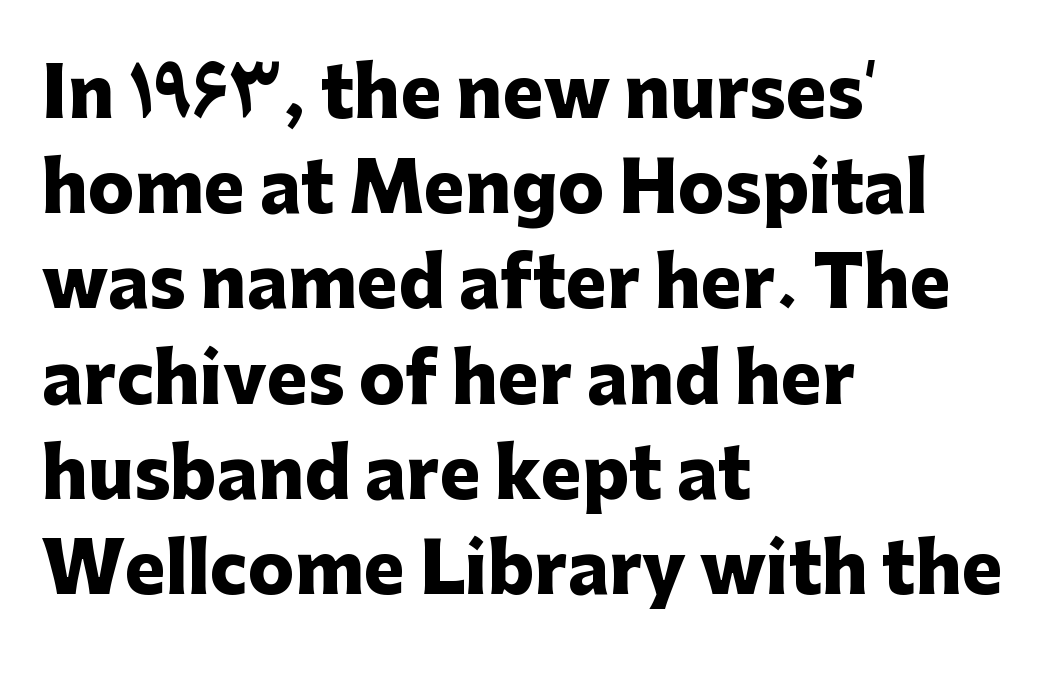
Q: Is the text bold? A: Yes.
Q: Is the text italic (slanted)? A: No, it is upright.
Q: Is the typeface a serif or a sans-serif typeface? A: Sans-serif.
Q: Is the text underlined? A: No.
Q: How is the paragraph aligned? A: Left-aligned.
Q: Is the spacing between letters normal or unusually wide? A: Normal.
Q: Is the spacing between lines tight, normal or loose? A: Normal.
Q: Width (condensed, normal, or wide)? A: Normal.
Q: Stroke contrast? A: Low.
Q: x-height? A: Medium.
Q: Monospaced? A: No.
